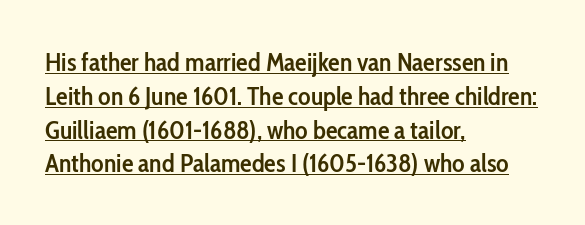
{"italic": "no", "bold": "semi", "underline": "yes", "align": "left", "line_spacing": "normal", "line_spacing_ratio": 1.3, "letter_spacing": "normal", "letter_spacing_em": 0.0, "glyph_px": 26}
